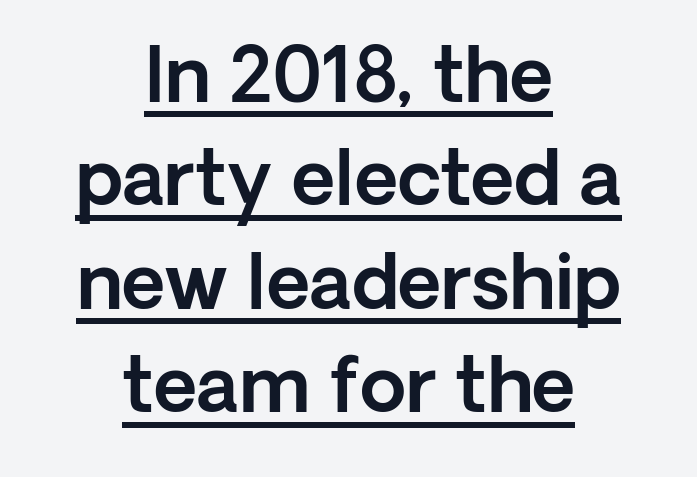
The image shows 75 px sans-serif type, upright; set centered, normal line spacing (1.38x), normal letter spacing, underlined; a medium x-height.
